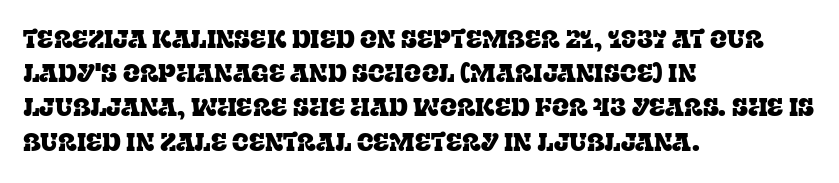
{"italic": "no", "underline": "no", "align": "left", "line_spacing": "normal", "line_spacing_ratio": 1.37, "letter_spacing": "normal", "letter_spacing_em": 0.0, "glyph_px": 25}
